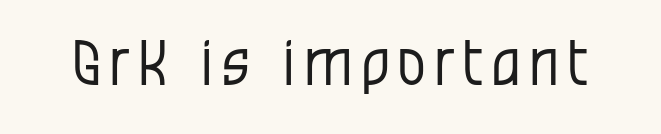
The image shows 62 px regular-weight, condensed sans-serif type, upright; set not underlined; low stroke contrast and a large x-height.
